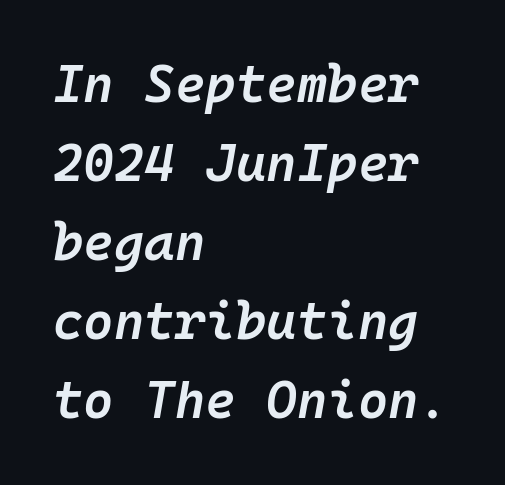
Q: Is the text bold? A: Semi-bold.
Q: Is the text italic (slanted)? A: Yes, it leans right by about 10 degrees.
Q: Is the text underlined? A: No.
Q: How is the paragraph aligned? A: Left-aligned.
Q: Is the spacing between letters normal or unusually wide? A: Normal.
Q: Is the spacing between lines tight, normal or loose? A: Normal.
Q: Width (condensed, normal, or wide)? A: Normal.
Q: Stroke contrast? A: Low.
Q: x-height? A: Medium.
Q: Monospaced? A: Yes.
